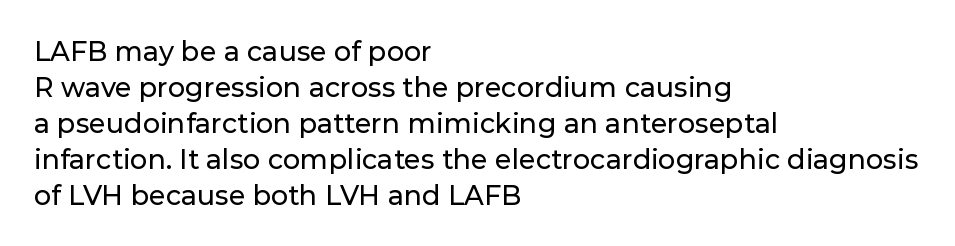
The image shows 27 px text type, upright; set left-aligned, normal line spacing (1.33x), normal letter spacing, not underlined.
